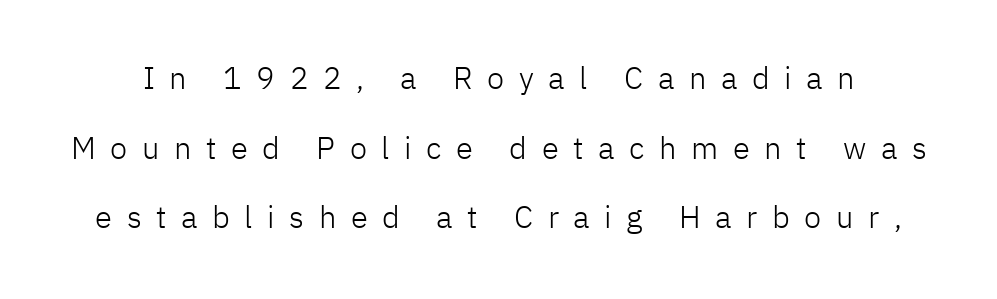
Q: Is the text bold? A: No.
Q: Is the text italic (slanted)? A: No, it is upright.
Q: Is the typeface a serif or a sans-serif typeface? A: Sans-serif.
Q: Is the text underlined? A: No.
Q: Is the spacing between letters normal or unusually wide? A: Unusually wide.
Q: Is the spacing between lines tight, normal or loose? A: Loose.
Q: Width (condensed, normal, or wide)? A: Normal.
Q: Stroke contrast? A: Low.
Q: x-height? A: Medium.
Q: Monospaced? A: No.
